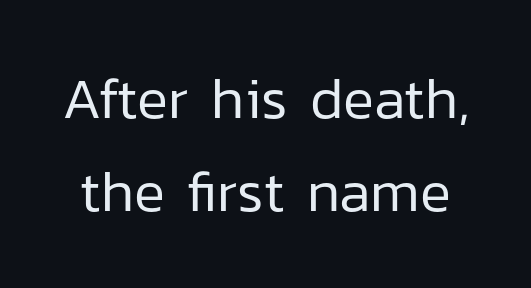
Q: Is the text bold? A: No.
Q: Is the text italic (slanted)? A: No, it is upright.
Q: Is the typeface a serif or a sans-serif typeface? A: Sans-serif.
Q: Is the text underlined? A: No.
Q: Is the spacing between letters normal or unusually wide? A: Normal.
Q: Is the spacing between lines tight, normal or loose? A: Normal.
Q: Width (condensed, normal, or wide)? A: Normal.
Q: Stroke contrast? A: Low.
Q: x-height? A: Medium.
Q: Monospaced? A: No.
